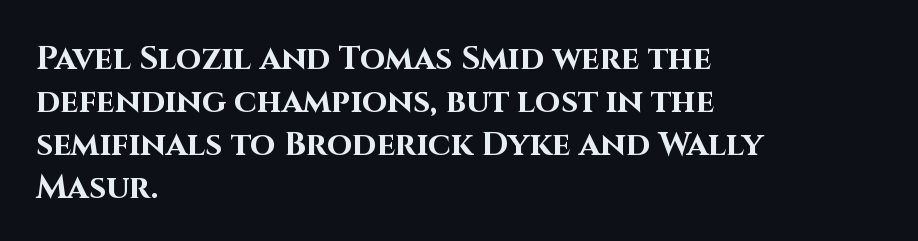
Q: Is the text bold? A: Yes.
Q: Is the text italic (slanted)? A: No, it is upright.
Q: Is the typeface a serif or a sans-serif typeface? A: Sans-serif.
Q: Is the text underlined? A: No.
Q: How is the paragraph aligned? A: Left-aligned.
Q: Is the spacing between letters normal or unusually wide? A: Normal.
Q: Is the spacing between lines tight, normal or loose? A: Normal.
Q: Width (condensed, normal, or wide)? A: Normal.
Q: Stroke contrast? A: High.
Q: x-height? A: Large.
Q: Monospaced? A: No.
